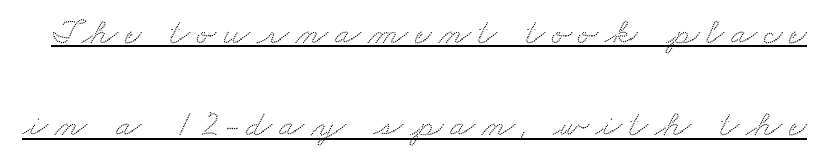
The image shows 37 px wide serif type; set loose line spacing (2.49x), underlined; medium stroke contrast and a small x-height.
